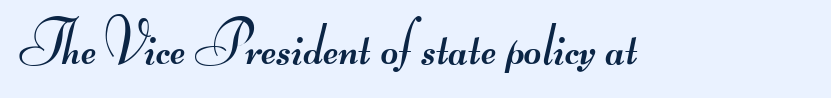
{"serif": "no", "bold": "no", "weight": "regular", "width": "wide", "stroke_contrast": "medium", "monospaced": "no", "underline": "no", "letter_spacing": "normal", "letter_spacing_em": 0.0, "glyph_px": 60}
